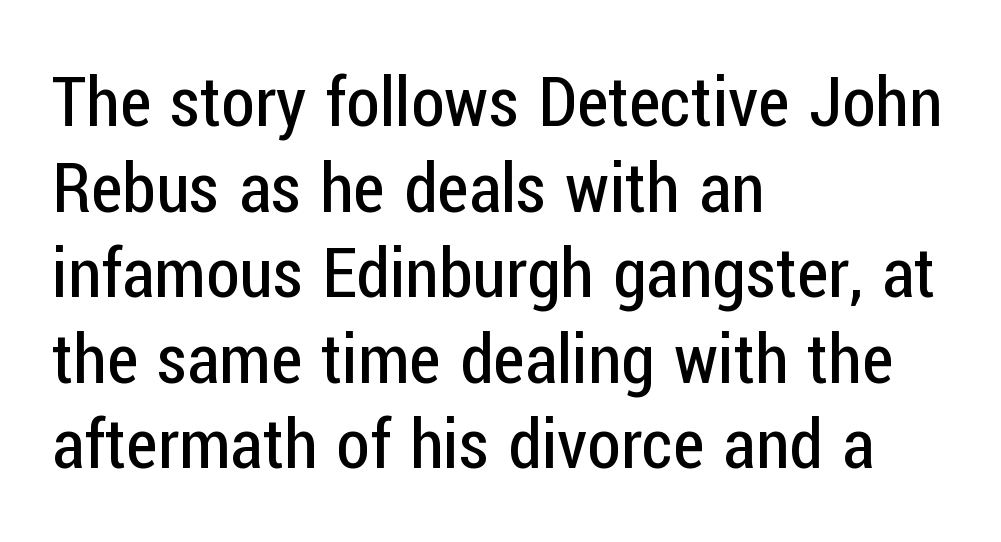
{"serif": "no", "italic": "no", "bold": "no", "weight": "regular", "width": "condensed", "stroke_contrast": "low", "x_height": "medium", "monospaced": "no", "underline": "no", "align": "left", "line_spacing_ratio": 1.24, "letter_spacing": "normal", "letter_spacing_em": 0.0, "glyph_px": 69}
